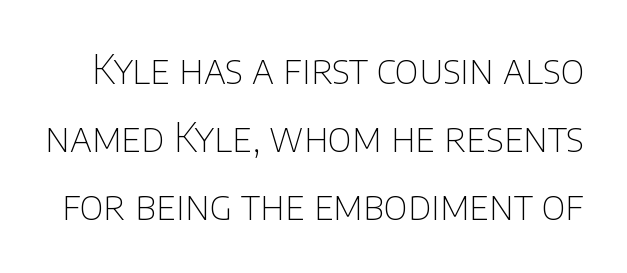
The font sits on the lighter half of the weight spectrum, regular included. This sample uses plain, unmodified letter spacing. Nothing sits at the stroke ends, so this counts as sans-serif. A typesetter would call this proportional, since set widths differ per character. Every stem runs plumb, perpendicular to the baseline.
